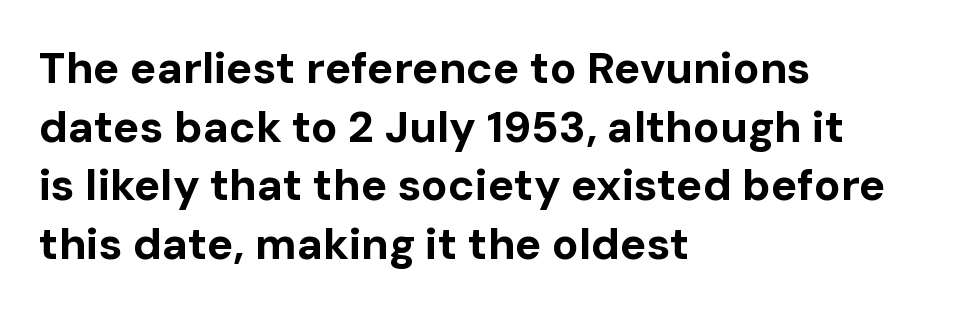
The image shows 44 px bold sans-serif type, upright; set left-aligned, normal line spacing (1.33x), normal letter spacing, not underlined; low stroke contrast and a medium x-height.
